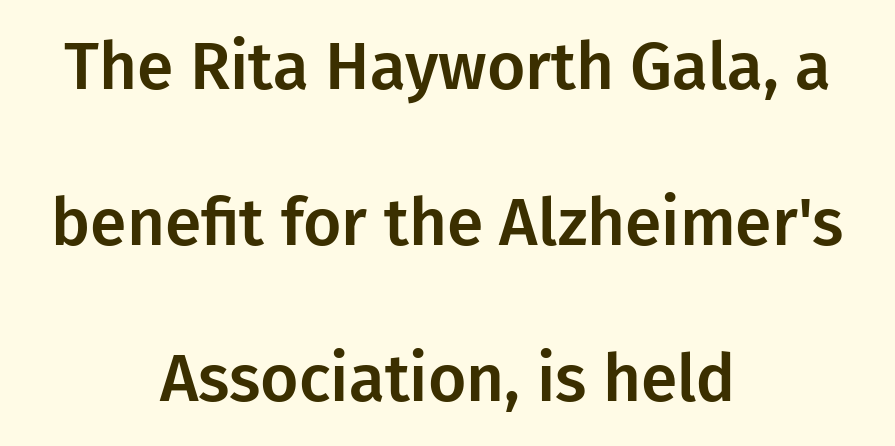
Q: Is the text italic (slanted)? A: No, it is upright.
Q: Is the typeface a serif or a sans-serif typeface? A: Sans-serif.
Q: Is the text underlined? A: No.
Q: How is the paragraph aligned? A: Centered.
Q: Is the spacing between letters normal or unusually wide? A: Normal.
Q: Is the spacing between lines tight, normal or loose? A: Loose.
Q: Width (condensed, normal, or wide)? A: Normal.
Q: Stroke contrast? A: Low.
Q: x-height? A: Medium.
Q: Monospaced? A: No.
